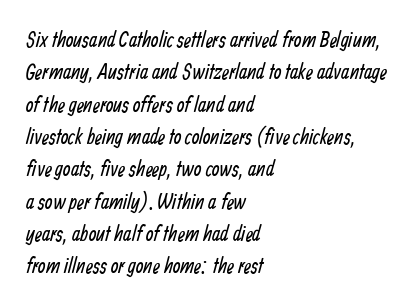
Stems and bowls with no extra thickness — not bold. The block of text has a typical density, with ordinary space between rows. Rule under the text: the space is simply empty. The tracking reads as untouched default to a designer's eye. A classic flush-left, rag-right setting is used for this passage.
